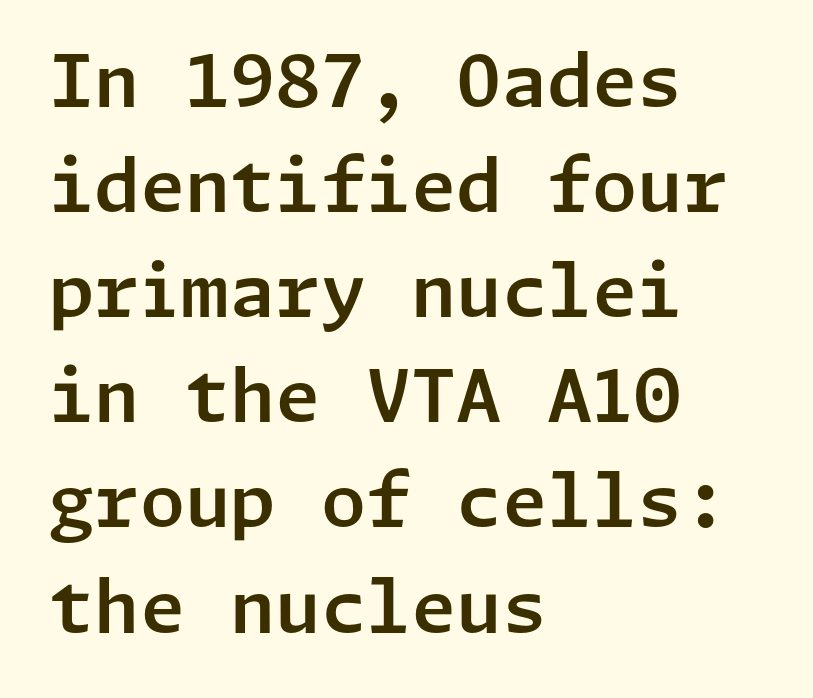
The image shows 73 px sans-serif type, upright; set left-aligned, normal line spacing (1.44x), normal letter spacing, not underlined; low stroke contrast and a medium x-height.
